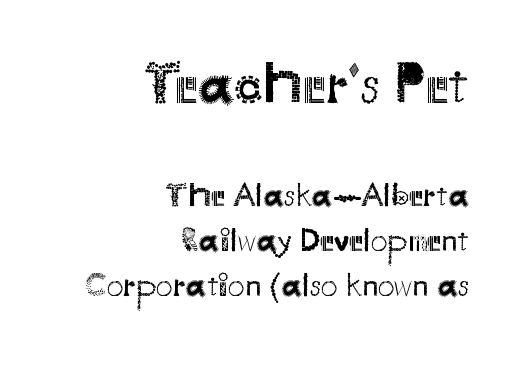
The image shows 57 px regular-weight sans-serif type, upright; set right-aligned, normal line spacing (1.36x), normal letter spacing, not underlined; the first (top) block is 1.73x larger; medium stroke contrast and a small x-height.
